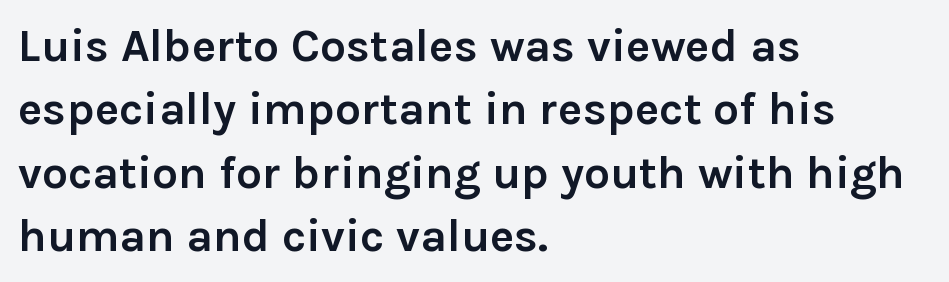
The type family on display is of the sans-serif kind. Between one letter and the next there's only the usual sliver of space. Bold? Absolutely — the strokes are thick and heavy. Italic: no, the glyphs are upright roman. Varying glyph widths throughout — classic text-font behaviour. Leading matches the norm, producing a regular column.
